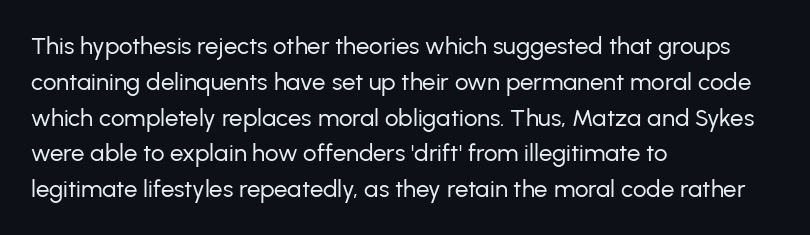
{"italic": "no", "bold": "no", "underline": "no", "align": "left", "line_spacing": "normal", "line_spacing_ratio": 1.49, "letter_spacing": "normal", "letter_spacing_em": 0.0, "glyph_px": 24}
